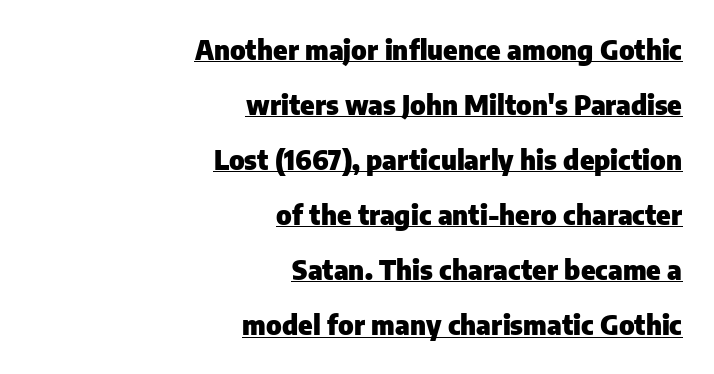
The image shows 27 px bold type, upright; set right-aligned, loose line spacing (2.04x), normal letter spacing, underlined.
